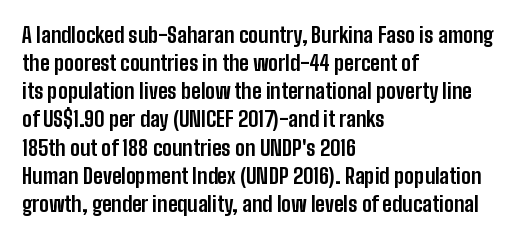
{"italic": "no", "bold": "yes", "underline": "no", "align": "left", "line_spacing": "normal", "line_spacing_ratio": 1.34, "letter_spacing": "normal", "letter_spacing_em": 0.0, "glyph_px": 21}
